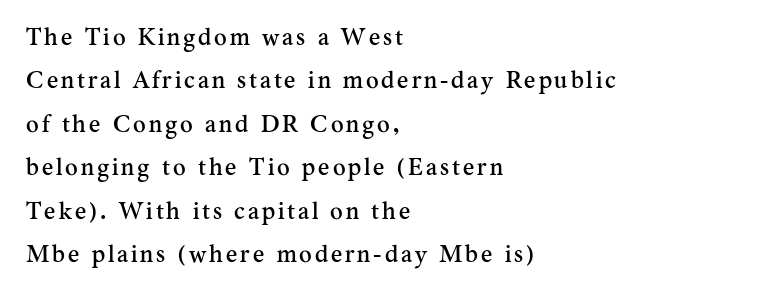
Q: Is the text italic (slanted)? A: No, it is upright.
Q: Is the text underlined? A: No.
Q: How is the paragraph aligned? A: Left-aligned.
